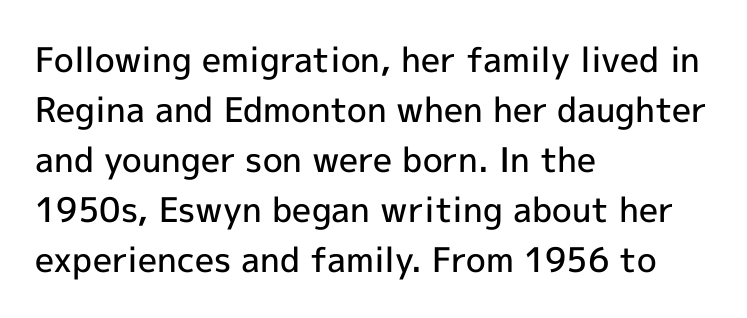
{"serif": "no", "italic": "no", "bold": "semi", "weight": "semibold", "width": "normal", "x_height": "medium", "monospaced": "no", "underline": "no", "align": "left", "line_spacing": "normal", "line_spacing_ratio": 1.47, "letter_spacing": "normal", "letter_spacing_em": 0.0, "glyph_px": 34}
